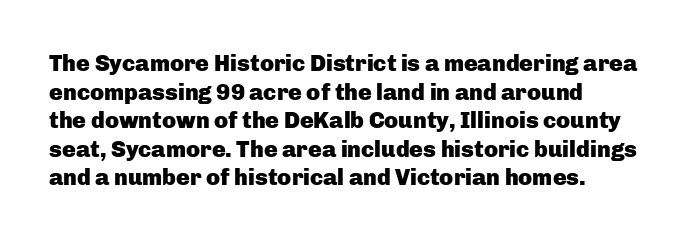
The strokes are fattened all the way to bold. Standard letterfit; no display-style spreading of the glyphs. Unlike italic type, these characters show no tilt at all. Descenders hang freely into open space.
